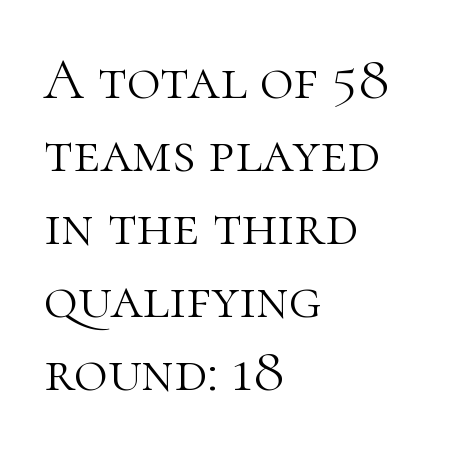
The image shows 58 px light serif type, upright; set left-aligned, normal line spacing (1.26x), normal letter spacing, not underlined; high stroke contrast and a medium x-height.
